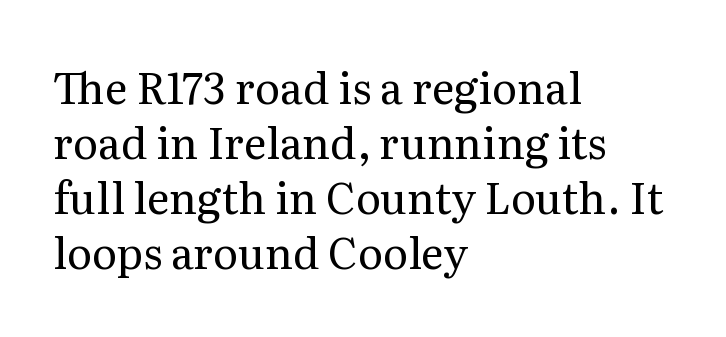
{"serif": "yes", "italic": "no", "bold": "no", "weight": "regular", "width": "normal", "stroke_contrast": "medium", "x_height": "medium", "monospaced": "no", "underline": "no", "align": "left", "line_spacing": "normal", "line_spacing_ratio": 1.28, "letter_spacing": "normal", "letter_spacing_em": 0.0, "glyph_px": 43}
